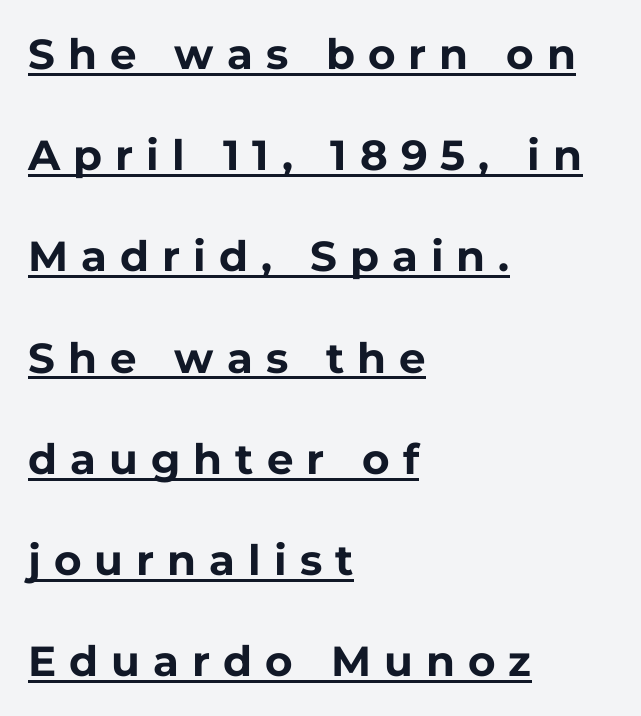
{"serif": "no", "italic": "no", "bold": "yes", "weight": "bold", "width": "normal", "stroke_contrast": "low", "x_height": "medium", "monospaced": "no", "underline": "yes", "align": "left", "line_spacing": "loose", "line_spacing_ratio": 2.41, "letter_spacing": "wide", "letter_spacing_em": 0.31, "glyph_px": 42}
